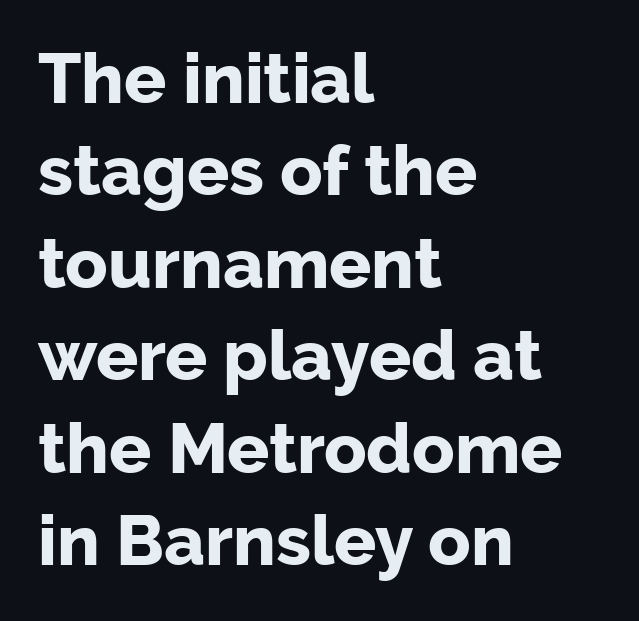
Whoever set this chose a conventional vertical rhythm. On the weight axis this lands at bold, roughly 700. The text was rendered using a sans face with plain stroke endings. The typography opts for an upright posture over an oblique one. How are the letters spaced? Ordinarily, with no added tracking. Which margin do the lines hug? The left one — the right edge is uneven.
